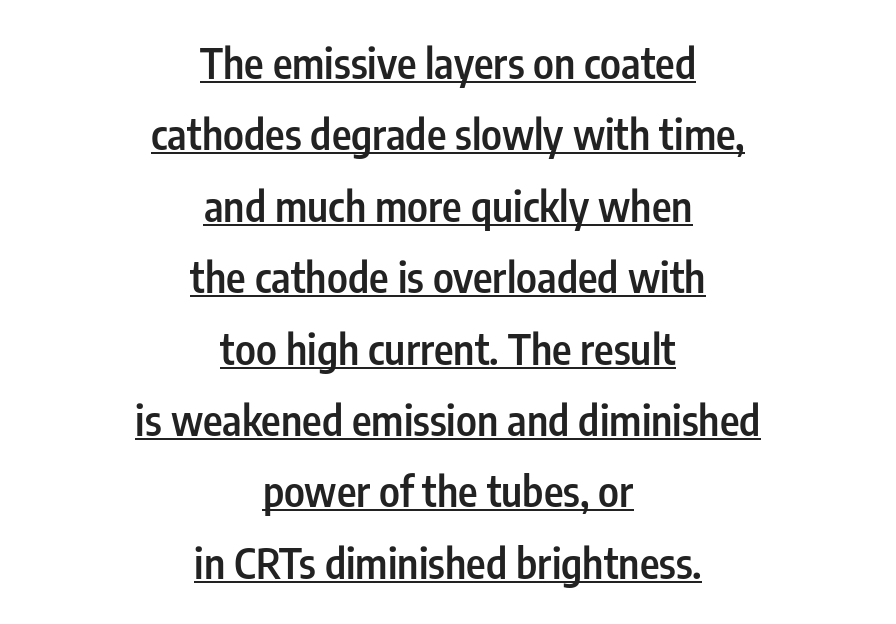
The image shows 42 px semibold, condensed sans-serif type, upright; set centered, normal line spacing (1.7x), normal letter spacing, underlined; low stroke contrast and a medium x-height.
